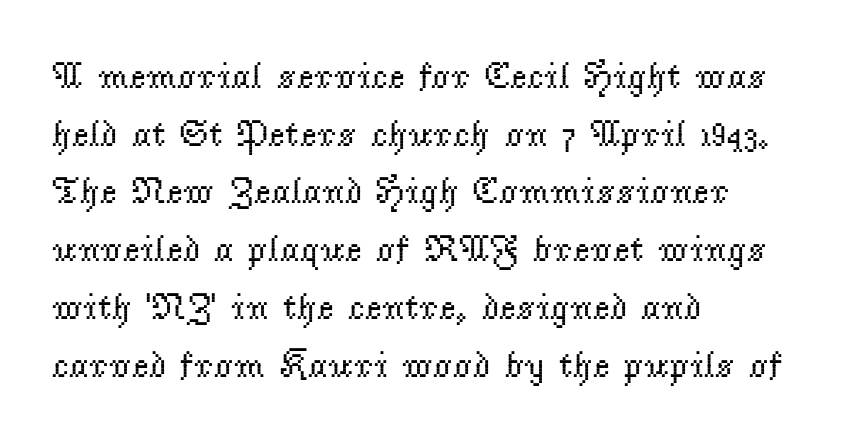
The image shows 37 px regular-weight serif type, upright; set left-aligned, normal line spacing (1.56x), normal letter spacing, not underlined; low stroke contrast and a small x-height.
